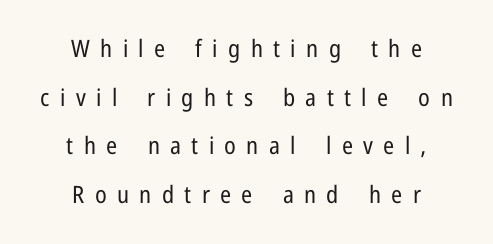
{"italic": "no", "bold": "no", "underline": "no", "align": "center", "line_spacing": "loose", "line_spacing_ratio": 2.03, "letter_spacing": "wide", "letter_spacing_em": 0.43, "glyph_px": 24}
